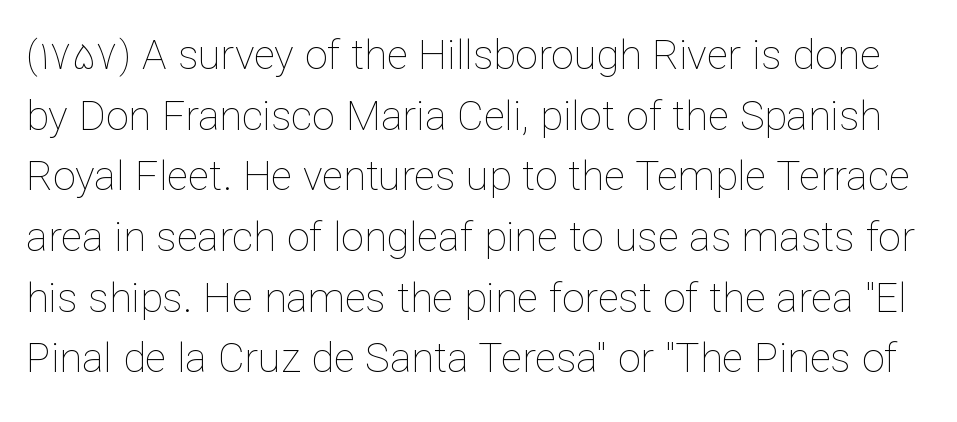
This sample uses plain, unmodified letter spacing. Line spacing here is normal. Note the varied advance widths — an 'i' is clearly narrower than an 'm'. The lettering stays uniformly vertical, giving the passage a roman look. Think standard paragraph weight, or any step lighter than that.
